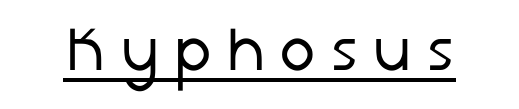
Q: Is the text bold? A: No.
Q: Is the text italic (slanted)? A: No, it is upright.
Q: Is the typeface a serif or a sans-serif typeface? A: Sans-serif.
Q: Is the text underlined? A: Yes.
Q: Is the spacing between letters normal or unusually wide? A: Unusually wide.
Q: Width (condensed, normal, or wide)? A: Normal.
Q: Stroke contrast? A: Low.
Q: x-height? A: Medium.
Q: Monospaced? A: No.
